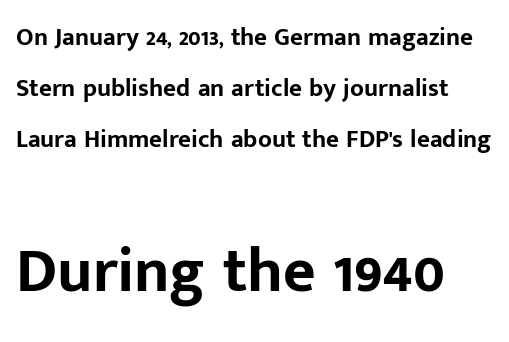
You can tell from the bare stems that sans-serif type was used. When letters stand straight like this, we call the style roman or upright. If you measured baseline to baseline, you'd find a long distance. The face used here is proportionally spaced, like ordinary book or web type. Weight: bold.
